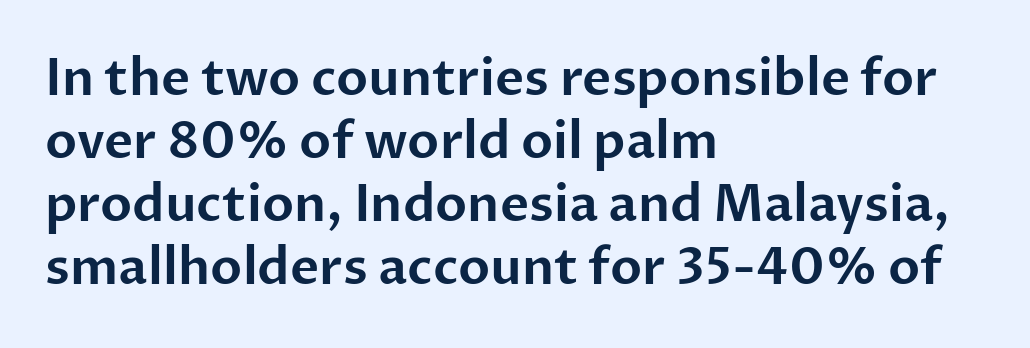
Q: Is the text italic (slanted)? A: No, it is upright.
Q: Is the typeface a serif or a sans-serif typeface? A: Sans-serif.
Q: Is the text underlined? A: No.
Q: How is the paragraph aligned? A: Left-aligned.
Q: Is the spacing between letters normal or unusually wide? A: Normal.
Q: Is the spacing between lines tight, normal or loose? A: Normal.
Q: Width (condensed, normal, or wide)? A: Normal.
Q: Stroke contrast? A: Low.
Q: x-height? A: Medium.
Q: Monospaced? A: No.
